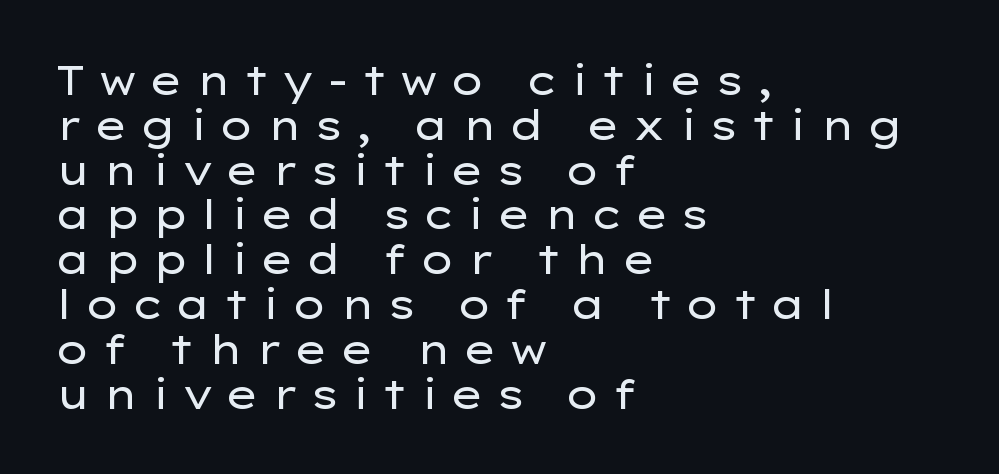
You could not count columns in this text — the font is proportionally spaced. Leading: reduced. Check the space under the baseline: it is left empty. Look at the tracking — it's clearly loosened, letters drifting apart. Left-aligned paragraph, ragged on the right.
